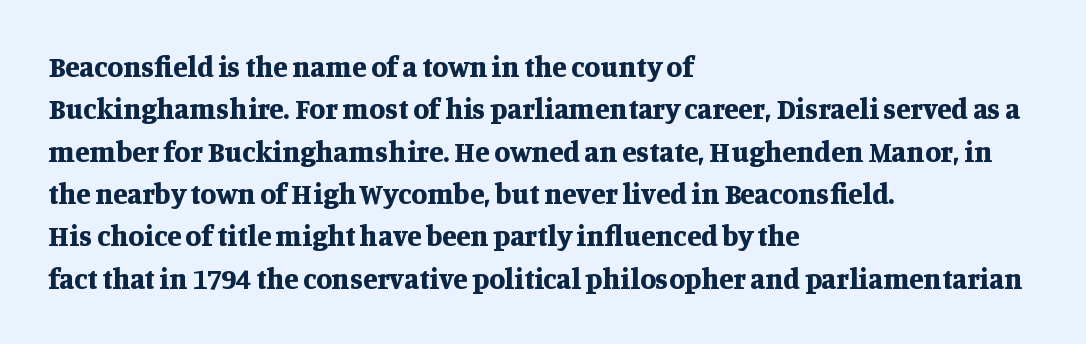
The image shows 29 px bold serif type, upright; set left-aligned, normal line spacing (1.46x), normal letter spacing, not underlined; medium stroke contrast and a large x-height.
